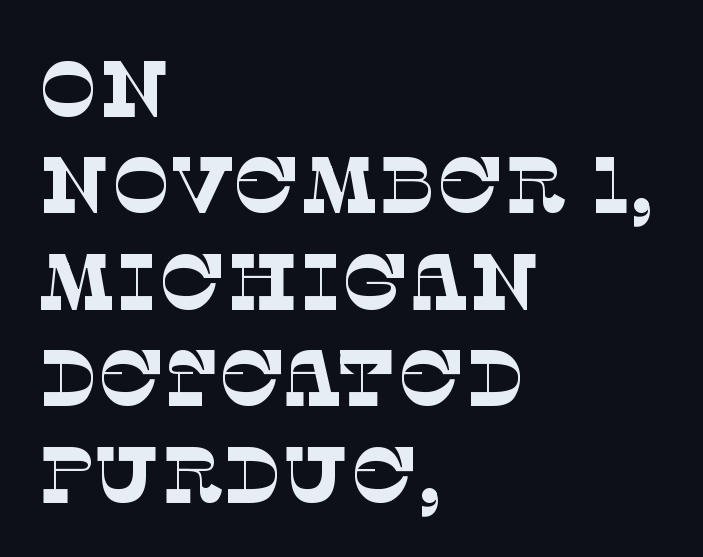
This sample is left-justified, so line endings fall wherever the words run out. Just letters on the line, the space beneath them empty. Spacing between characters is what you'd get straight out of the box. Think of a printed novel: that variable character pitch is what you see here.
